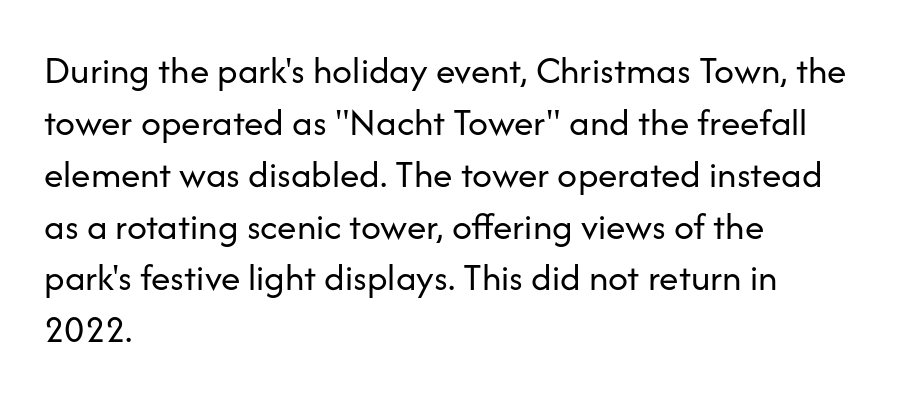
Q: Is the text bold? A: No.
Q: Is the text italic (slanted)? A: No, it is upright.
Q: Is the typeface a serif or a sans-serif typeface? A: Sans-serif.
Q: Is the text underlined? A: No.
Q: How is the paragraph aligned? A: Left-aligned.
Q: Is the spacing between letters normal or unusually wide? A: Normal.
Q: Is the spacing between lines tight, normal or loose? A: Normal.
Q: Width (condensed, normal, or wide)? A: Normal.
Q: Stroke contrast? A: Low.
Q: x-height? A: Medium.
Q: Monospaced? A: No.
